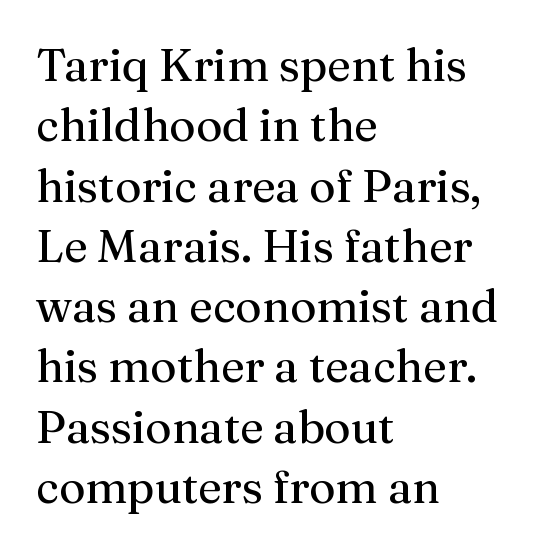
Q: Is the text bold? A: No.
Q: Is the text italic (slanted)? A: No, it is upright.
Q: Is the typeface a serif or a sans-serif typeface? A: Serif.
Q: Is the text underlined? A: No.
Q: How is the paragraph aligned? A: Left-aligned.
Q: Is the spacing between letters normal or unusually wide? A: Normal.
Q: Is the spacing between lines tight, normal or loose? A: Normal.
Q: Width (condensed, normal, or wide)? A: Normal.
Q: Stroke contrast? A: Medium.
Q: x-height? A: Medium.
Q: Monospaced? A: No.
